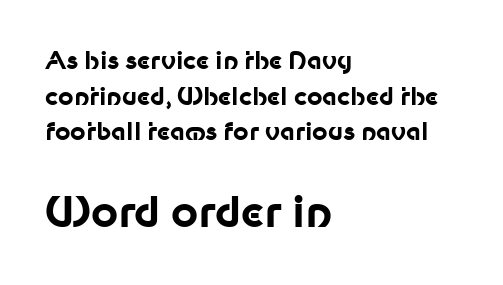
{"serif": "no", "italic": "no", "bold": "yes", "weight": "bold", "width": "normal", "stroke_contrast": "low", "x_height": "medium", "monospaced": "no", "underline": "no", "align": "left", "line_spacing": "normal", "line_spacing_ratio": 1.48, "letter_spacing": "normal", "letter_spacing_em": 0.0, "larger_block": "second", "size_ratio": 1.75, "glyph_px": 42}
